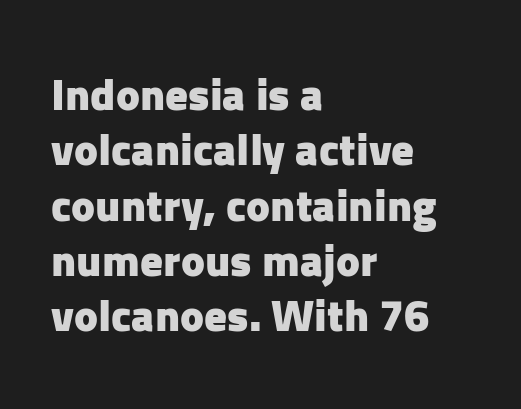
Q: Is the text bold? A: Yes.
Q: Is the text italic (slanted)? A: No, it is upright.
Q: Is the typeface a serif or a sans-serif typeface? A: Sans-serif.
Q: Is the text underlined? A: No.
Q: How is the paragraph aligned? A: Left-aligned.
Q: Is the spacing between letters normal or unusually wide? A: Normal.
Q: Width (condensed, normal, or wide)? A: Normal.
Q: Stroke contrast? A: Low.
Q: x-height? A: Medium.
Q: Monospaced? A: No.
